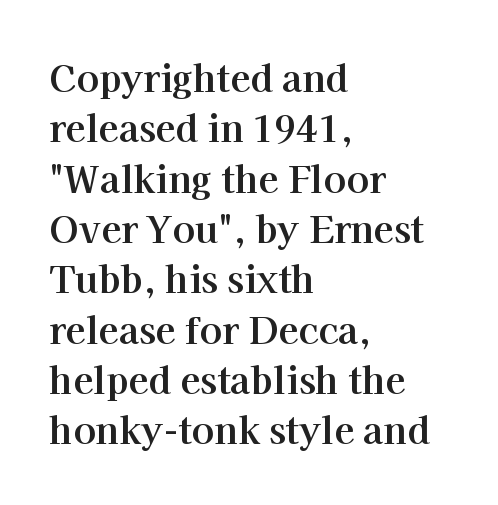
The line texture is even and compact thanks to regular tracking. The letters advance in unequal steps, a hallmark of proportional type. The setting favours the left margin, as ordinary paragraphs usually do. A typesetter would call this leading conventional body-copy spacing. Underline: absent.
